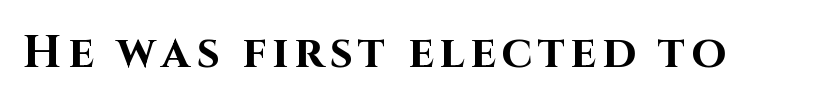
When letters stand straight like this, we call the style roman or upright. The glyphs are unaccompanied by any horizontal stroke below them. The letters carry no serifs — their stems end cleanly without finishing strokes. Spacing verdict: proportional, widths tailored to each character. Each glyph is drawn with heavy, bold strokes.
